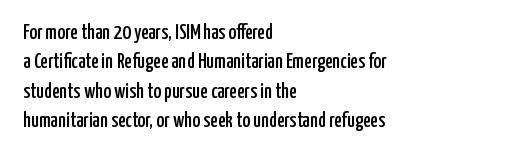
{"italic": "no", "underline": "no", "align": "left", "line_spacing": "normal", "line_spacing_ratio": 1.4, "letter_spacing": "normal", "letter_spacing_em": 0.0, "glyph_px": 21}
